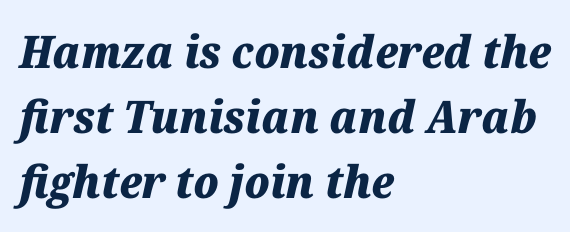
{"italic": "yes", "lean": "right", "slant_degrees": 12, "bold": "yes", "weight": "heavy", "width": "normal", "stroke_contrast": "medium", "x_height": "medium", "monospaced": "no", "underline": "no", "align": "left", "line_spacing": "normal", "line_spacing_ratio": 1.45, "letter_spacing": "normal", "letter_spacing_em": 0.0, "glyph_px": 45}
